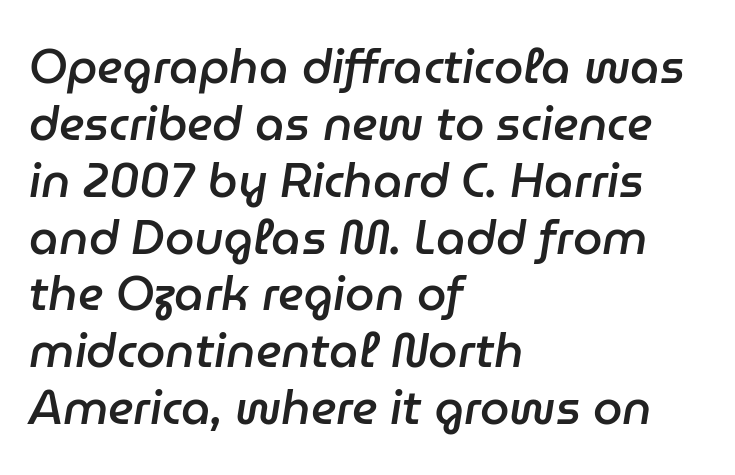
{"italic": "yes", "lean": "right", "slant_degrees": 9, "bold": "semi", "weight": "semibold", "width": "normal", "stroke_contrast": "low", "x_height": "medium", "monospaced": "no", "underline": "no", "align": "left", "line_spacing_ratio": 1.21, "letter_spacing": "normal", "letter_spacing_em": 0.0, "glyph_px": 47}
